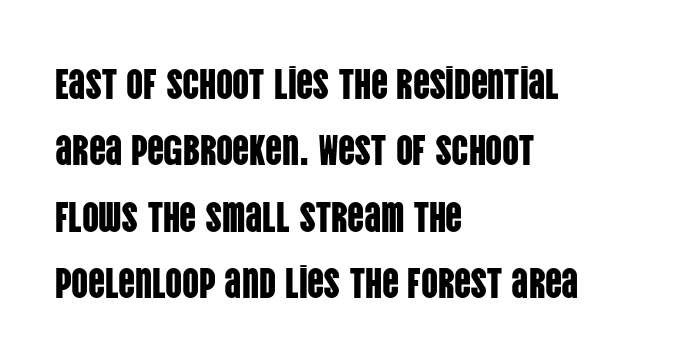
Q: Is the text italic (slanted)? A: No, it is upright.
Q: Is the typeface a serif or a sans-serif typeface? A: Sans-serif.
Q: Is the text underlined? A: No.
Q: How is the paragraph aligned? A: Left-aligned.
Q: Is the spacing between letters normal or unusually wide? A: Normal.
Q: Is the spacing between lines tight, normal or loose? A: Normal.
Q: Width (condensed, normal, or wide)? A: Condensed.
Q: Stroke contrast? A: Low.
Q: x-height? A: Large.
Q: Monospaced? A: No.
